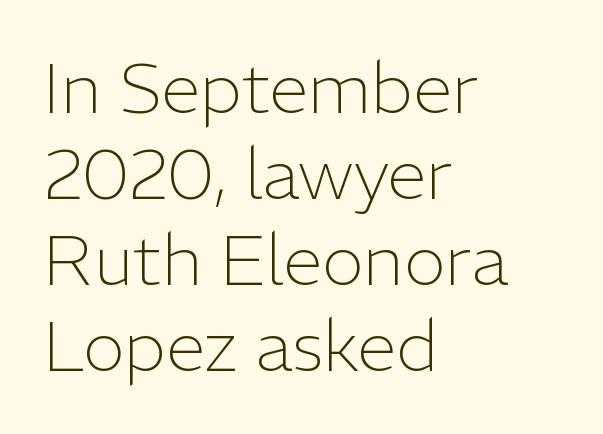
The image shows 71 px light sans-serif type, upright; set left-aligned, line spacing 1.21x, normal letter spacing, not underlined; low stroke contrast and a medium x-height.
